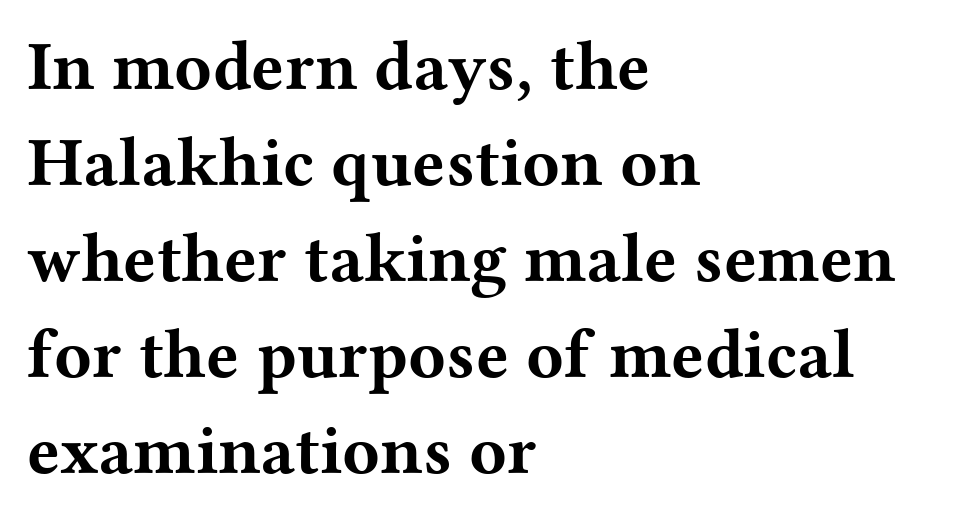
Q: Is the text bold? A: Yes.
Q: Is the text italic (slanted)? A: No, it is upright.
Q: Is the typeface a serif or a sans-serif typeface? A: Serif.
Q: Is the text underlined? A: No.
Q: How is the paragraph aligned? A: Left-aligned.
Q: Is the spacing between letters normal or unusually wide? A: Normal.
Q: Is the spacing between lines tight, normal or loose? A: Normal.
Q: Width (condensed, normal, or wide)? A: Wide.
Q: Stroke contrast? A: Medium.
Q: x-height? A: Medium.
Q: Monospaced? A: No.
